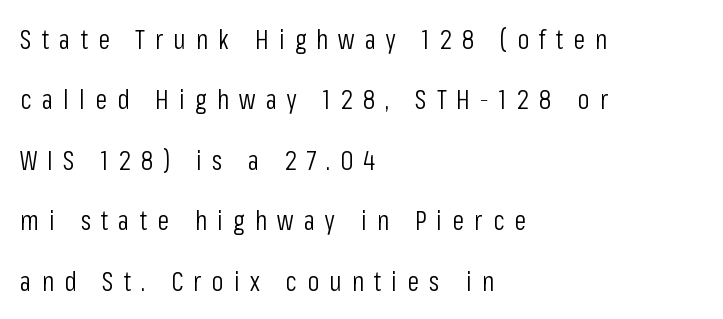
{"italic": "no", "bold": "no", "underline": "no", "align": "left", "line_spacing": "loose", "line_spacing_ratio": 2.24, "letter_spacing": "wide", "letter_spacing_em": 0.38, "glyph_px": 27}
